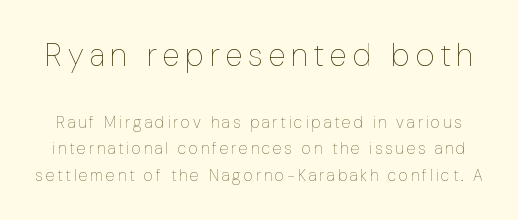
Q: Is the text bold? A: No.
Q: Is the text italic (slanted)? A: No, it is upright.
Q: Is the text underlined? A: No.
Q: Is the spacing between lines tight, normal or loose? A: Normal.
Q: Which block of text is set in a larger size, the first (top) or the second (bottom)? A: The first (top) one.
Q: Width (condensed, normal, or wide)? A: Condensed.
Q: Stroke contrast? A: Low.
Q: x-height? A: Medium.
Q: Monospaced? A: No.
